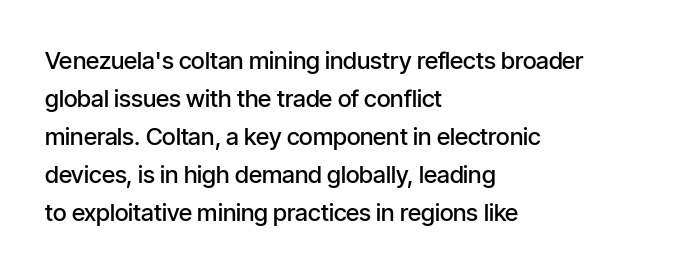
Type without underlining. The rendering keeps characters at their native spacing. It's the straight-up-and-down kind of type. Honestly, the row spacing looks completely unremarkable. One-word summary of the alignment: left. Semibold letterforms, between regular and bold.
